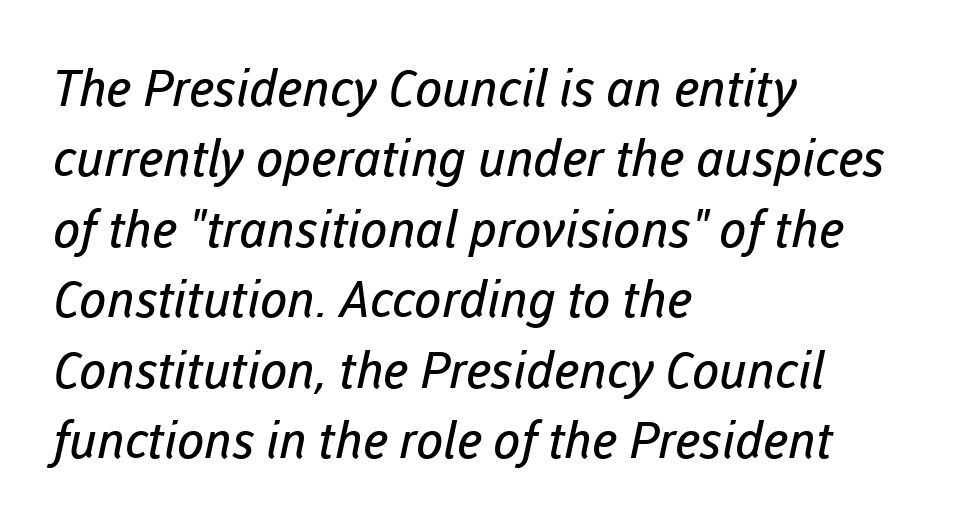
Q: Is the text bold? A: No.
Q: Is the typeface a serif or a sans-serif typeface? A: Sans-serif.
Q: Is the text underlined? A: No.
Q: How is the paragraph aligned? A: Left-aligned.
Q: Is the spacing between letters normal or unusually wide? A: Normal.
Q: Is the spacing between lines tight, normal or loose? A: Normal.
Q: Width (condensed, normal, or wide)? A: Normal.
Q: Stroke contrast? A: Low.
Q: x-height? A: Medium.
Q: Monospaced? A: No.
